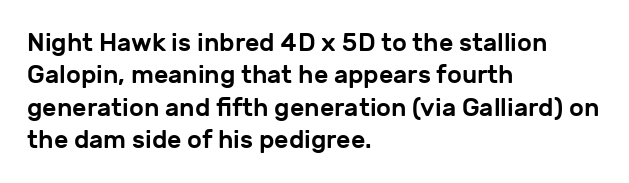
The image shows 25 px text type, upright; set left-aligned, normal line spacing (1.3x), normal letter spacing, not underlined.
